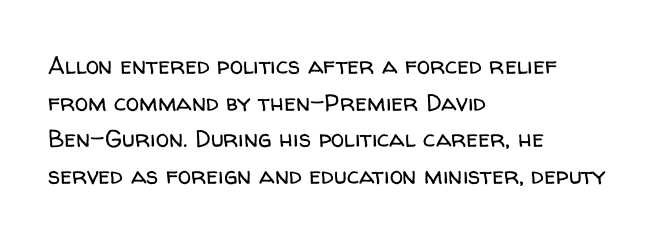
Q: Is the text bold? A: No.
Q: Is the text italic (slanted)? A: No, it is upright.
Q: Is the text underlined? A: No.
Q: How is the paragraph aligned? A: Left-aligned.
Q: Is the spacing between letters normal or unusually wide? A: Normal.
Q: Is the spacing between lines tight, normal or loose? A: Normal.
